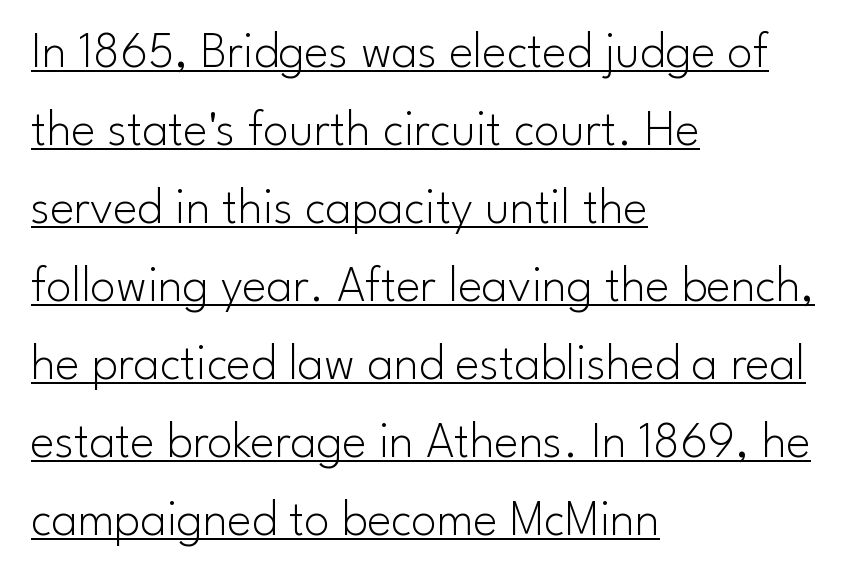
Q: Is the text bold? A: No.
Q: Is the text italic (slanted)? A: No, it is upright.
Q: Is the typeface a serif or a sans-serif typeface? A: Sans-serif.
Q: Is the text underlined? A: Yes.
Q: How is the paragraph aligned? A: Left-aligned.
Q: Is the spacing between letters normal or unusually wide? A: Normal.
Q: Is the spacing between lines tight, normal or loose? A: Normal.
Q: Width (condensed, normal, or wide)? A: Normal.
Q: Stroke contrast? A: Low.
Q: x-height? A: Small.
Q: Monospaced? A: No.
